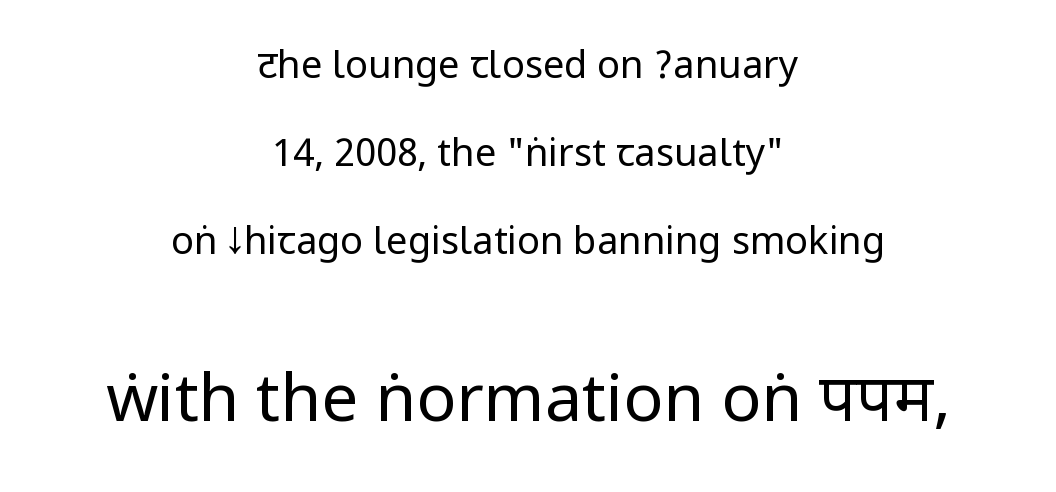
The image shows 66 px regular-weight, condensed sans-serif type, upright; set centered, loose line spacing (2.32x), normal letter spacing, not underlined; the second (bottom) block is 1.74x larger; low stroke contrast.
